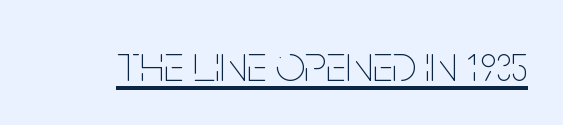
{"italic": "no", "bold": "no", "weight": "thin", "width": "condensed", "stroke_contrast": "low", "x_height": "large", "monospaced": "no", "underline": "yes", "letter_spacing": "normal", "letter_spacing_em": 0.0, "glyph_px": 52}
